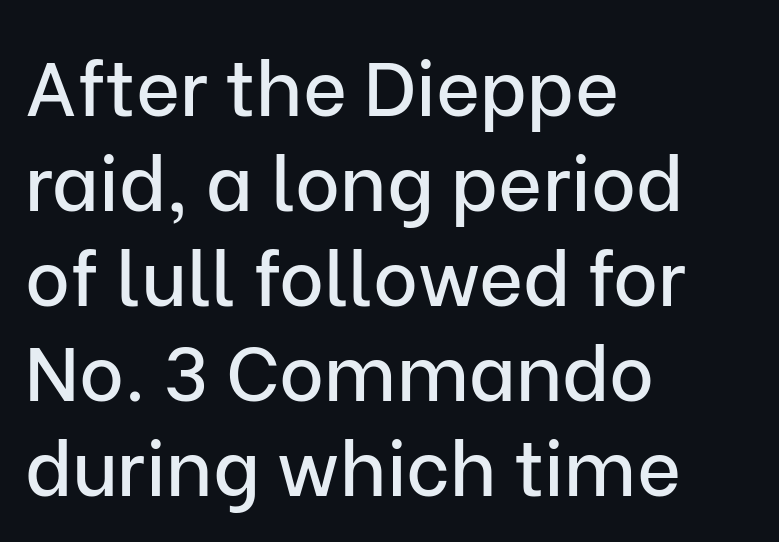
{"serif": "no", "italic": "no", "width": "normal", "stroke_contrast": "low", "x_height": "medium", "monospaced": "no", "underline": "no", "align": "left", "line_spacing": "normal", "line_spacing_ratio": 1.25, "letter_spacing": "normal", "letter_spacing_em": 0.0, "glyph_px": 76}
